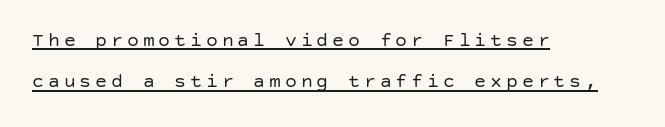
The image shows 20 px text type, upright; set left-aligned, loose line spacing (2.07x), underlined.
